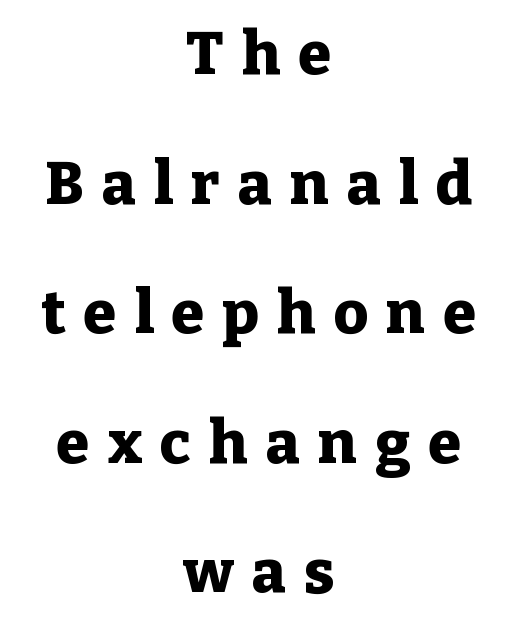
Q: Is the text bold? A: Yes.
Q: Is the text italic (slanted)? A: No, it is upright.
Q: Is the typeface a serif or a sans-serif typeface? A: Serif.
Q: Is the text underlined? A: No.
Q: How is the paragraph aligned? A: Centered.
Q: Is the spacing between letters normal or unusually wide? A: Unusually wide.
Q: Is the spacing between lines tight, normal or loose? A: Loose.
Q: Width (condensed, normal, or wide)? A: Normal.
Q: Stroke contrast? A: Low.
Q: x-height? A: Medium.
Q: Monospaced? A: No.
